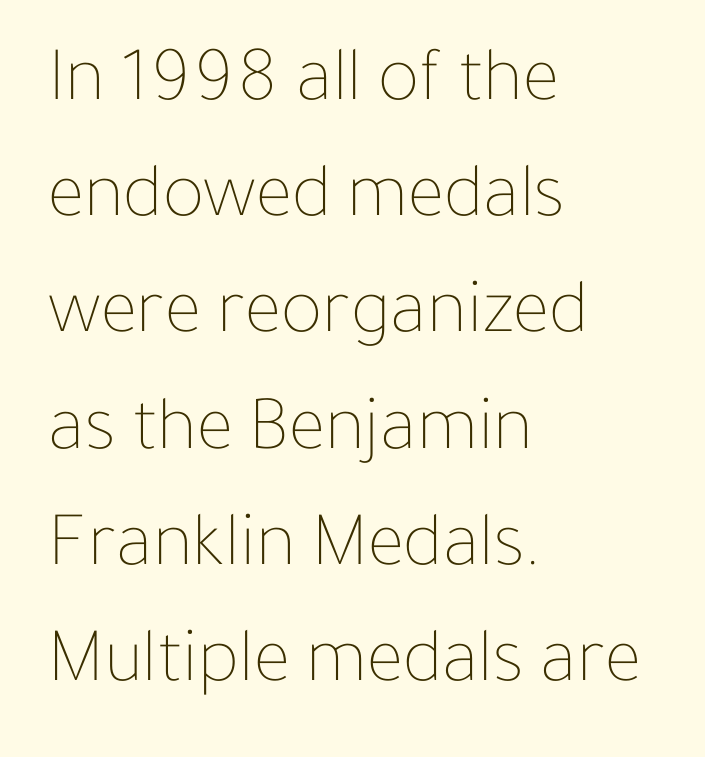
A typesetter would call this zero additional tracking. Alignment: flush left. The glyphs are unaccompanied by any horizontal stroke below them. Ascenders rise straight up at ninety degrees. The passage shown is typed in a proportional face where columns would drift. The typesetting does not lean heavy: it is not bold.
